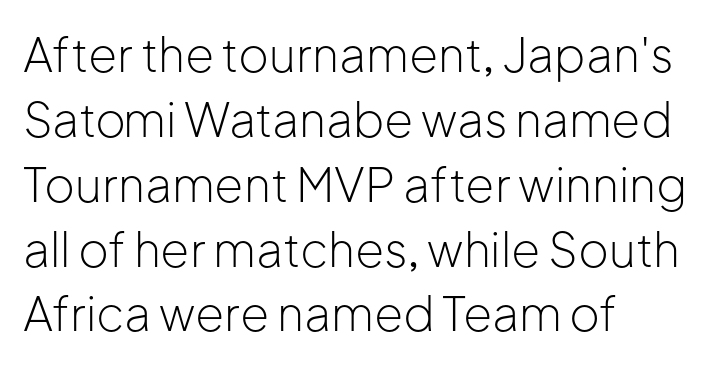
Whoever set this chose a conventional vertical rhythm. The gaps between neighbouring characters are ordinary and unremarkable. One-word summary of the alignment: left. This is sans-serif lettering, the kind often seen on screens and signage. The characters are drawn with everyday or finer stroke widths. The gap between lines stays unmarked.
